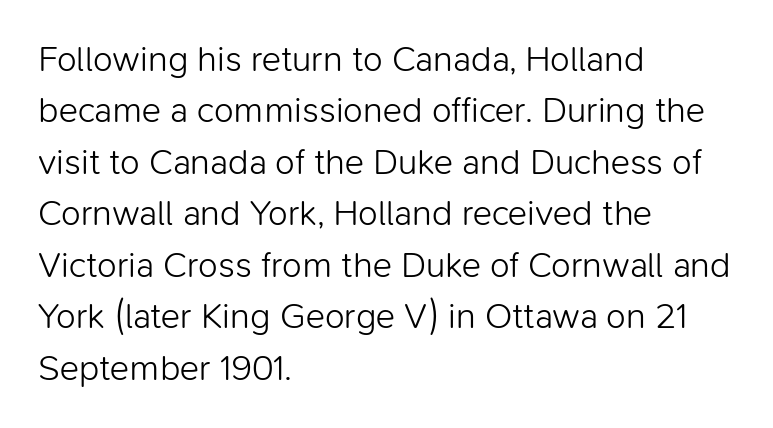
{"serif": "no", "italic": "no", "bold": "no", "weight": "light", "width": "normal", "stroke_contrast": "low", "x_height": "medium", "monospaced": "no", "underline": "no", "align": "left", "line_spacing": "normal", "line_spacing_ratio": 1.43, "letter_spacing": "normal", "letter_spacing_em": 0.0, "glyph_px": 36}
